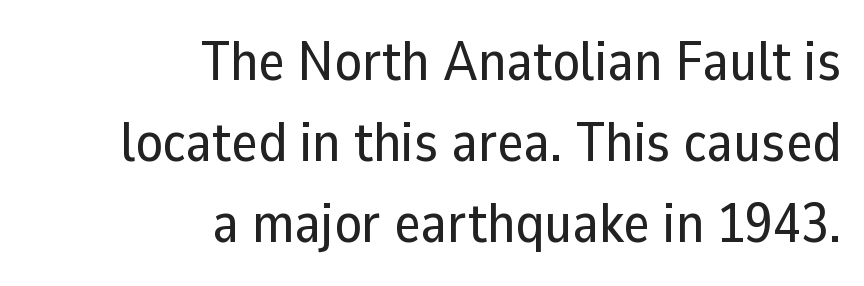
Q: Is the text italic (slanted)? A: No, it is upright.
Q: Is the typeface a serif or a sans-serif typeface? A: Sans-serif.
Q: Is the text underlined? A: No.
Q: How is the paragraph aligned? A: Right-aligned.
Q: Is the spacing between letters normal or unusually wide? A: Normal.
Q: Is the spacing between lines tight, normal or loose? A: Normal.
Q: Width (condensed, normal, or wide)? A: Normal.
Q: Stroke contrast? A: Low.
Q: x-height? A: Medium.
Q: Monospaced? A: No.
